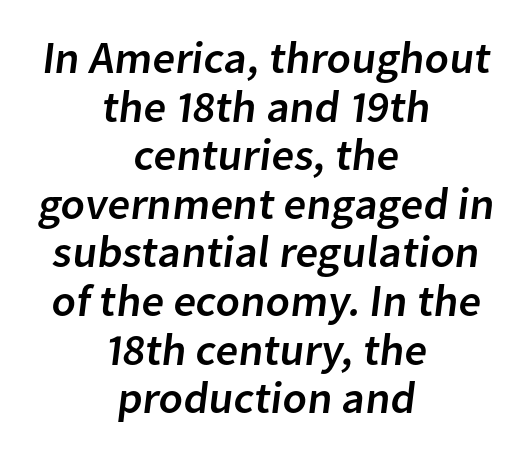
{"serif": "no", "width": "normal", "stroke_contrast": "low", "x_height": "medium", "monospaced": "no", "underline": "no", "align": "center", "line_spacing": "tight", "line_spacing_ratio": 1.08, "letter_spacing": "normal", "letter_spacing_em": 0.0, "glyph_px": 45}
